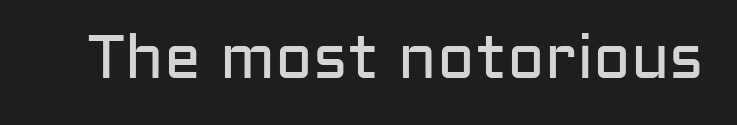
{"serif": "no", "italic": "no", "bold": "no", "weight": "regular", "width": "normal", "stroke_contrast": "low", "x_height": "medium", "monospaced": "no", "underline": "no", "letter_spacing": "normal", "letter_spacing_em": 0.0, "glyph_px": 62}
